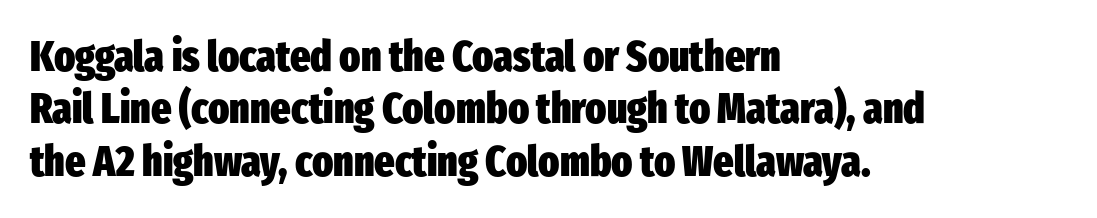
These lines are rendered in a variable-pitch font. The rendering anchors every line to the left-hand side. Stroke terminals: plain, sans-serif. Designer's note — italics off, roman on. The letters are bold, with thick, heavy strokes. No extra tracking has been applied to these lines.
